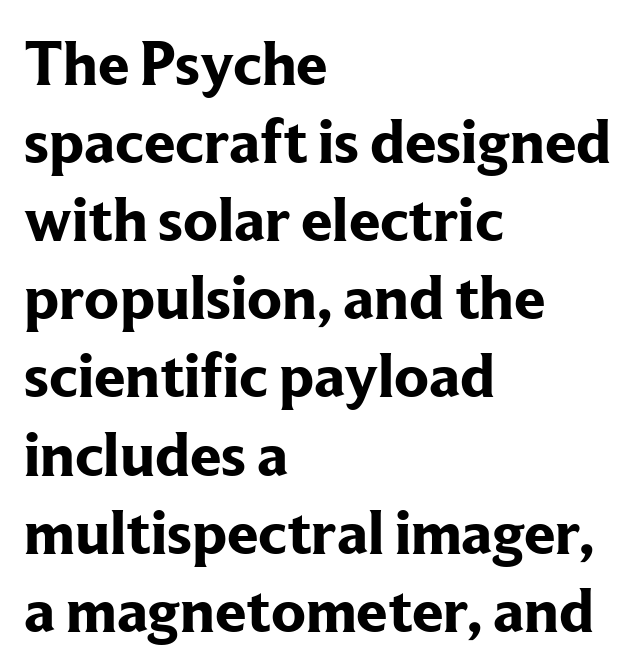
These lines are set flush left with a ragged right edge. The face used here is proportionally spaced, like ordinary book or web type. These words are printed bold, with thick strokes throughout. In terms of letterspacing, this is plain default setting. The lettering holds an erect, upright posture throughout. This sample uses a serif face.
